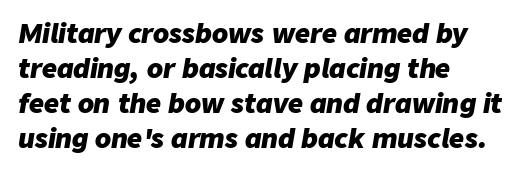
One-word summary of the alignment: left. Emphasis-style slanted type is in use. Letter spacing: default. As a designer I'd log this as weight 700, bold. The rows are spaced the way most documents space them.
